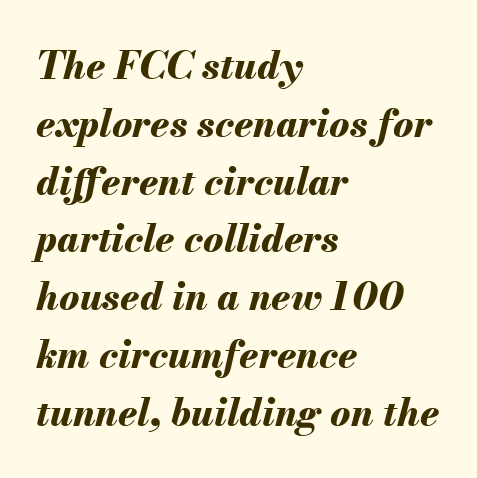
The image shows 38 px bold type, italic (leaning right); set left-aligned, normal line spacing (1.52x), normal letter spacing, not underlined; medium stroke contrast and a small x-height.
